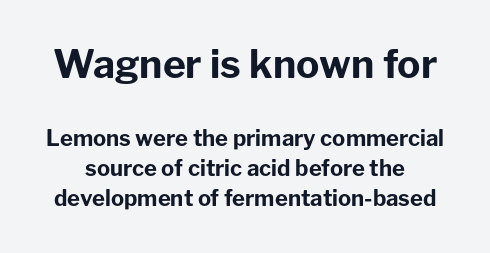
Letterform terminals end flat and unadorned throughout the passage. Words appear dense and cohesive because spacing is normal. Size contrast runs from large at the top to small at the bottom. The block of text has a typical density, with ordinary space between rows.
